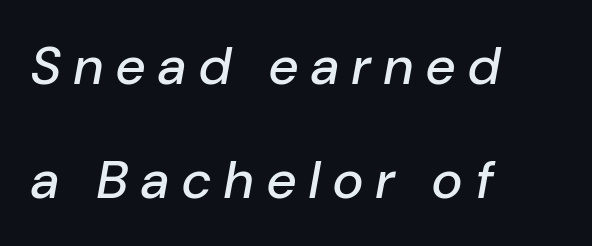
These lines were composed using italics. The passage shown stacks its lines with a broad gap. Is the letter spacing exaggerated? Yes — the characters are pushed far apart. Horizontally, the lines are justified to the leading edge only. Type without underlining. These lines are rendered in a variable-pitch font.
